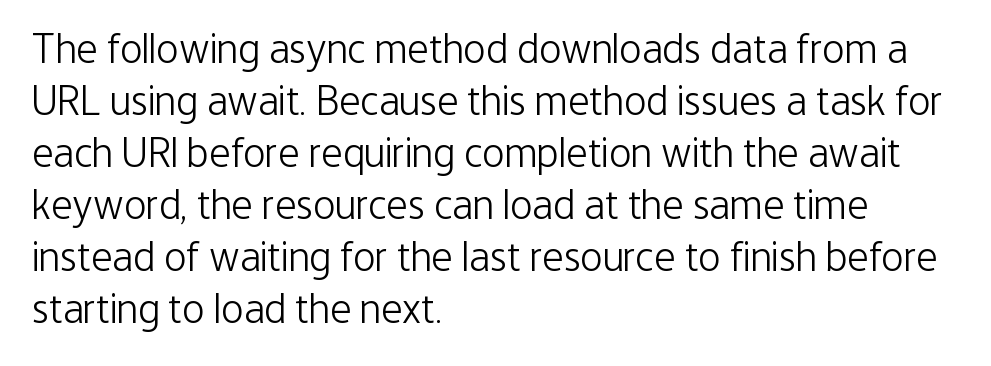
Just letters on the line, the space beneath them empty. Nobody touched the tracking dial on this one. Compared with a typical body face, this is equally light or lighter still. The lines are quadded left.
